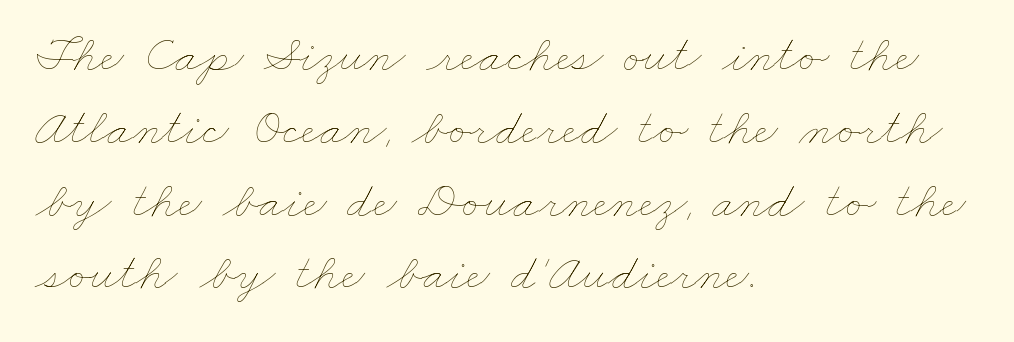
The image shows 52 px thin, wide type; set left-aligned, normal line spacing (1.4x), normal letter spacing, not underlined; low stroke contrast and a small x-height.
